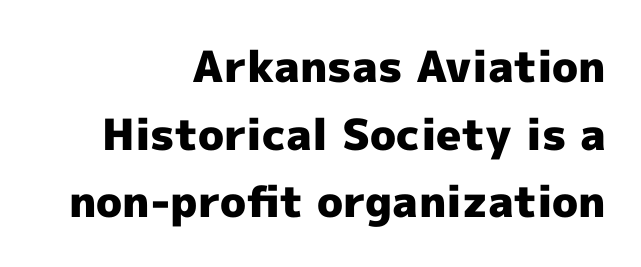
If you drew a ruler down the right edge, every line would touch it. The passage shown is not underscored anywhere. Each letter keeps its own natural width here, so spacing adapts to shape. Leading: standard.
